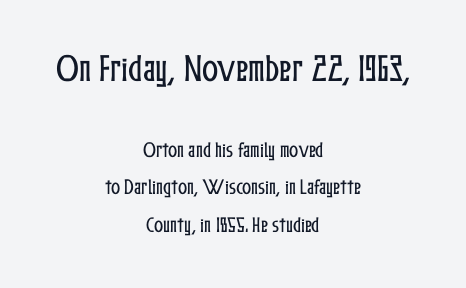
The image shows 30 px condensed type, upright; set centered, loose line spacing (2.22x), normal letter spacing, not underlined; the first (top) block is 1.76x larger; low stroke contrast and a medium x-height.
